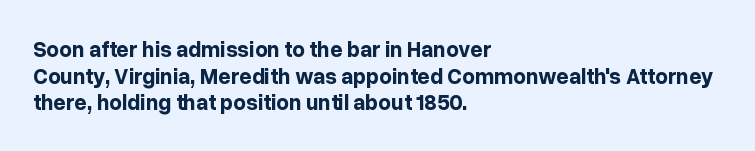
{"italic": "no", "bold": "yes", "underline": "no", "align": "left", "line_spacing_ratio": 1.21, "letter_spacing": "normal", "letter_spacing_em": 0.0, "glyph_px": 22}
